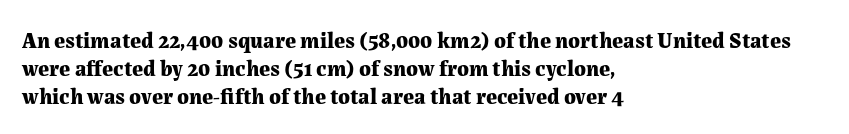
Q: Is the text bold? A: Yes.
Q: Is the text italic (slanted)? A: No, it is upright.
Q: Is the text underlined? A: No.
Q: How is the paragraph aligned? A: Left-aligned.
Q: Is the spacing between letters normal or unusually wide? A: Normal.
Q: Is the spacing between lines tight, normal or loose? A: Normal.
